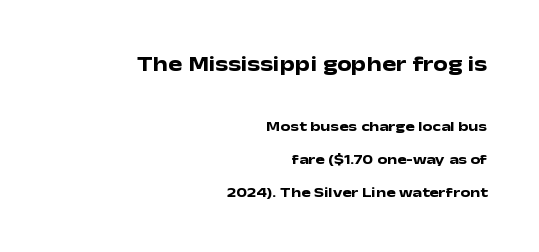
Q: Is the text bold? A: Yes.
Q: Is the text italic (slanted)? A: No, it is upright.
Q: Is the text underlined? A: No.
Q: How is the paragraph aligned? A: Right-aligned.
Q: Is the spacing between letters normal or unusually wide? A: Normal.
Q: Is the spacing between lines tight, normal or loose? A: Loose.
Q: Which block of text is set in a larger size, the first (top) or the second (bottom)? A: The first (top) one.
